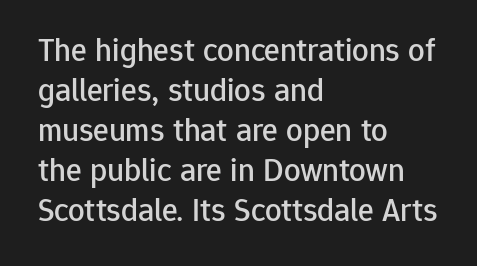
{"serif": "no", "italic": "no", "width": "normal", "stroke_contrast": "low", "x_height": "medium", "monospaced": "no", "underline": "no", "align": "left", "line_spacing_ratio": 1.21, "letter_spacing": "normal", "letter_spacing_em": 0.0, "glyph_px": 33}
